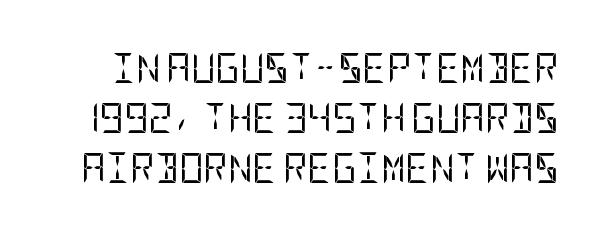
Q: Is the text bold? A: No.
Q: Is the text italic (slanted)? A: No, it is upright.
Q: Is the typeface a serif or a sans-serif typeface? A: Sans-serif.
Q: Is the text underlined? A: No.
Q: Is the spacing between letters normal or unusually wide? A: Normal.
Q: Is the spacing between lines tight, normal or loose? A: Normal.
Q: Width (condensed, normal, or wide)? A: Condensed.
Q: Stroke contrast? A: Low.
Q: x-height? A: Large.
